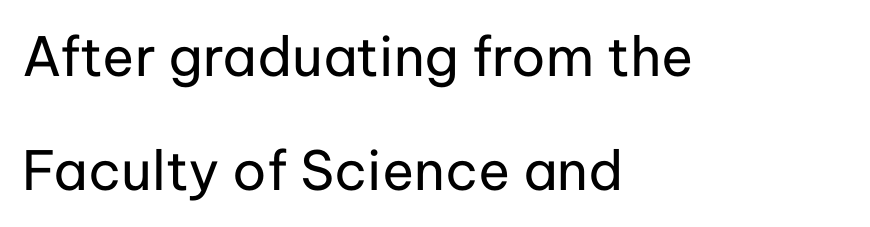
Q: Is the text bold? A: No.
Q: Is the text italic (slanted)? A: No, it is upright.
Q: Is the typeface a serif or a sans-serif typeface? A: Sans-serif.
Q: Is the text underlined? A: No.
Q: How is the paragraph aligned? A: Left-aligned.
Q: Is the spacing between letters normal or unusually wide? A: Normal.
Q: Is the spacing between lines tight, normal or loose? A: Loose.
Q: Width (condensed, normal, or wide)? A: Normal.
Q: Stroke contrast? A: Low.
Q: x-height? A: Medium.
Q: Monospaced? A: No.
